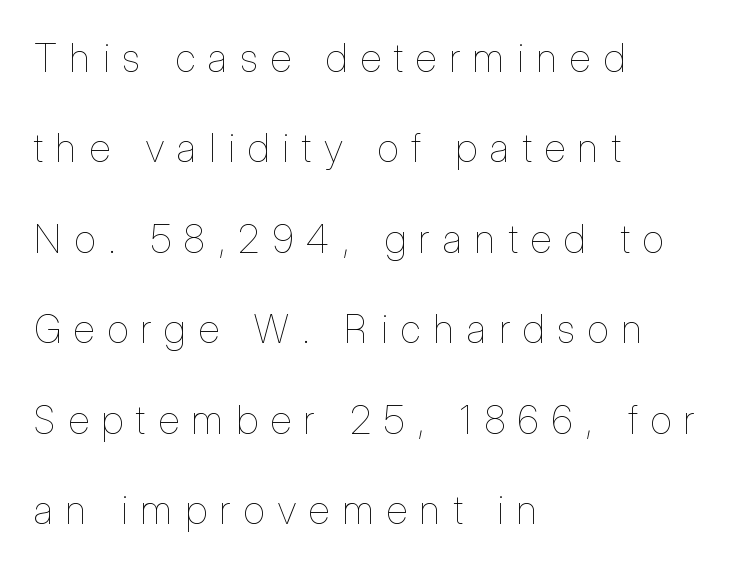
The weight would be labelled regular, book, light, or lighter still. Words appear elongated and porous because spacing is wide. The space between consecutive lines is lavish. This is roman type, the default non-slanted kind. Bare-footed words on every line.
